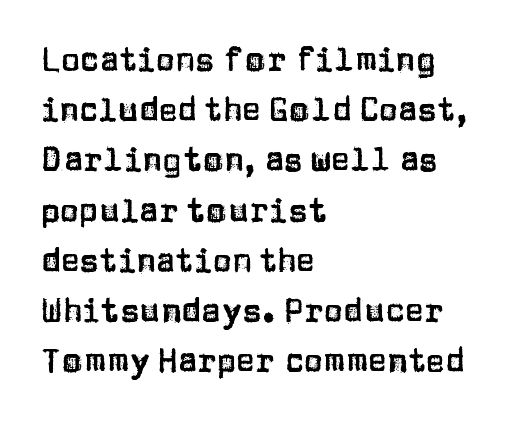
{"serif": "no", "italic": "no", "width": "normal", "stroke_contrast": "low", "x_height": "large", "monospaced": "no", "underline": "no", "align": "left", "line_spacing": "normal", "line_spacing_ratio": 1.57, "letter_spacing": "normal", "letter_spacing_em": 0.0, "glyph_px": 32}
